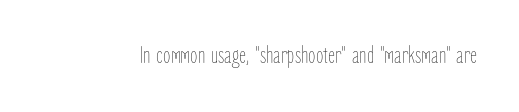
Q: Is the text bold? A: No.
Q: Is the text italic (slanted)? A: No, it is upright.
Q: Is the text underlined? A: No.
Q: Is the spacing between letters normal or unusually wide? A: Normal.
